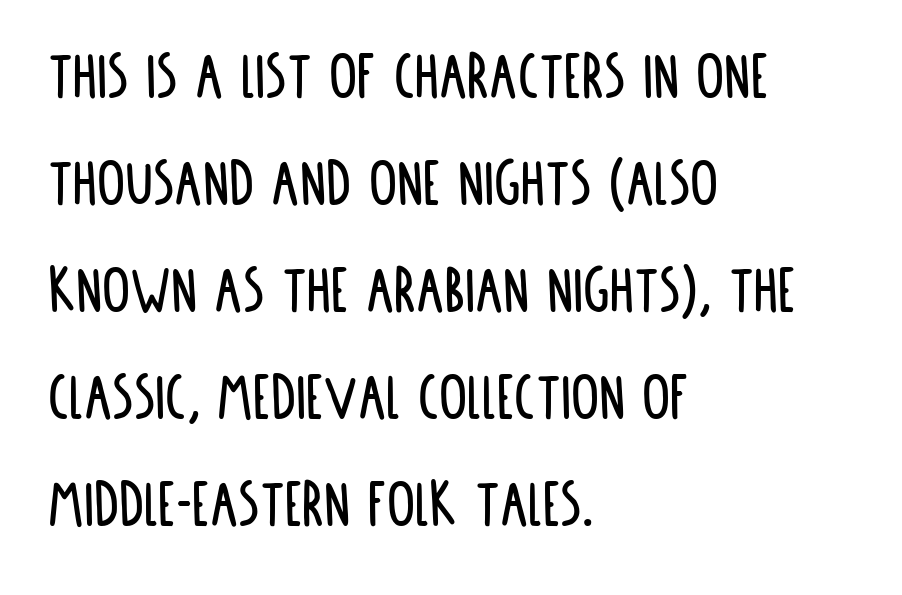
Does extra space separate the letters? No, they use regular spacing. The passage shown is typed in a proportional face where columns would drift. Underlining? Definitely not there. Casual observation: everything's shoved over to the left.
